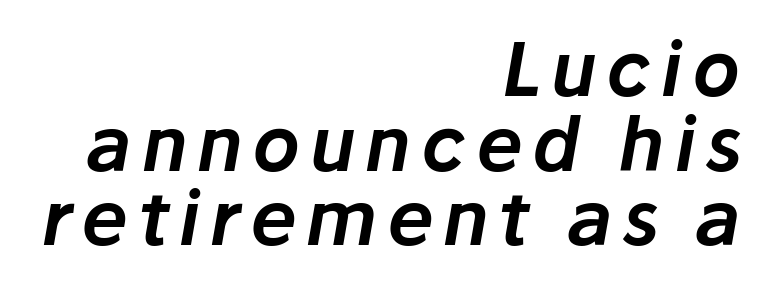
Q: Is the text italic (slanted)? A: Yes, it leans right by about 10 degrees.
Q: Is the text underlined? A: No.
Q: How is the paragraph aligned? A: Right-aligned.
Q: Is the spacing between lines tight, normal or loose? A: Tight.
Q: Width (condensed, normal, or wide)? A: Normal.
Q: Stroke contrast? A: Low.
Q: x-height? A: Medium.
Q: Monospaced? A: No.
